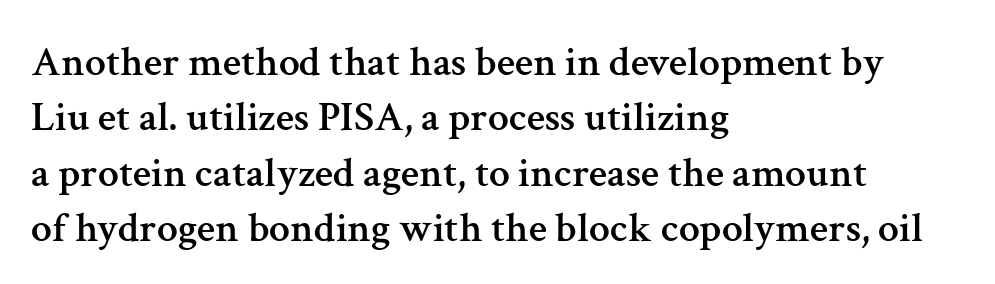
{"serif": "yes", "italic": "no", "width": "normal", "stroke_contrast": "medium", "x_height": "medium", "monospaced": "no", "underline": "no", "align": "left", "line_spacing": "normal", "line_spacing_ratio": 1.32, "letter_spacing": "normal", "letter_spacing_em": 0.0, "glyph_px": 42}
